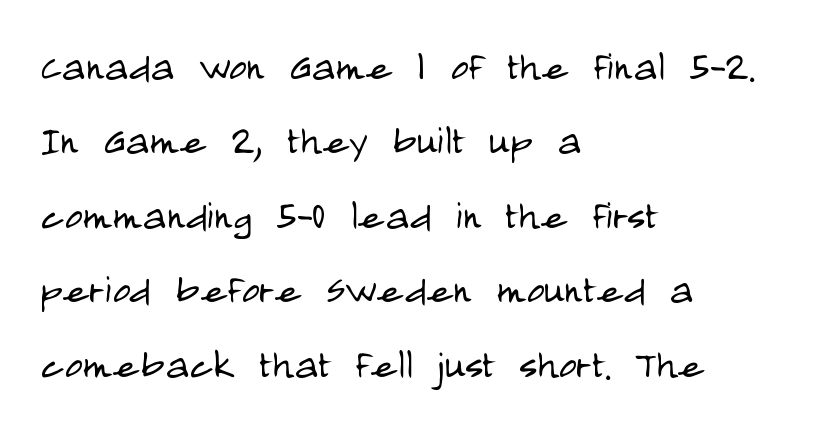
Q: Is the text bold? A: No.
Q: Is the text italic (slanted)? A: No, it is upright.
Q: Is the typeface a serif or a sans-serif typeface? A: Sans-serif.
Q: Is the text underlined? A: No.
Q: How is the paragraph aligned? A: Left-aligned.
Q: Is the spacing between letters normal or unusually wide? A: Normal.
Q: Is the spacing between lines tight, normal or loose? A: Normal.
Q: Width (condensed, normal, or wide)? A: Condensed.
Q: Stroke contrast? A: Low.
Q: x-height? A: Large.
Q: Monospaced? A: No.
